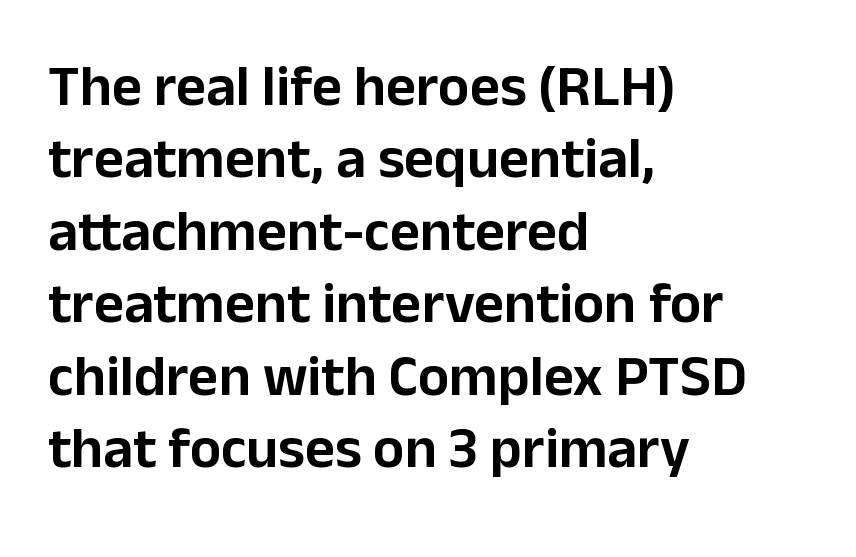
The image shows 58 px sans-serif type, upright; set left-aligned, normal line spacing (1.25x), normal letter spacing, not underlined; low stroke contrast and a medium x-height.
